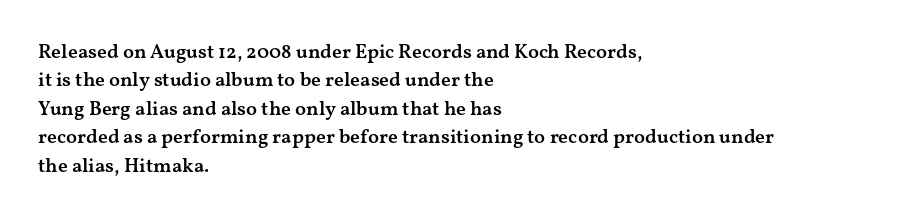
The image shows 20 px text type, upright; set left-aligned, normal line spacing (1.42x), normal letter spacing, not underlined.
